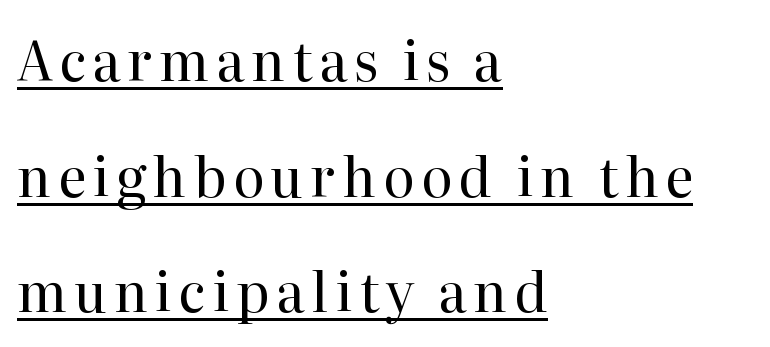
The glyphs in this specimen are seriffed. The passage shown is typed in a proportional face where columns would drift. Heft: none added — not bold. A baseline rule has been typeset under these characters. Unlike italic type, these characters show no tilt at all.
